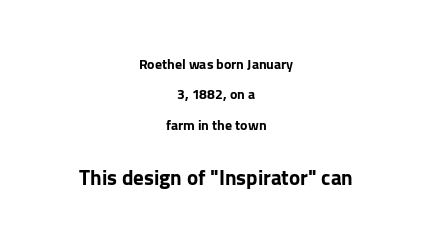
This sample trades compactness for vertical openness between lines. Rendered with straight, roman letterforms. Characters follow at the spacing the type designer built in. Plain, unruled lines of type. The lower block of text is set noticeably larger than the block above it.
